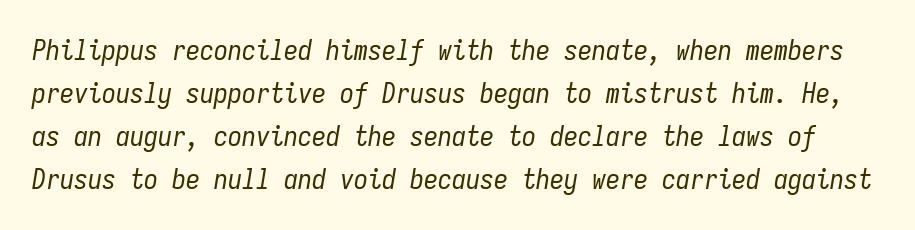
{"italic": "yes", "lean": "right", "slant_degrees": 9, "bold": "no", "weight": "regular", "width": "condensed", "stroke_contrast": "low", "x_height": "medium", "monospaced": "yes", "underline": "no", "line_spacing": "normal", "line_spacing_ratio": 1.54, "letter_spacing": "normal", "letter_spacing_em": 0.0, "glyph_px": 28}
